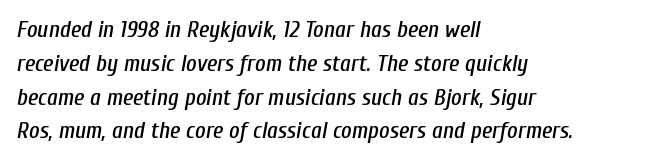
{"italic": "yes", "lean": "right", "slant_degrees": 10, "underline": "no", "align": "left", "line_spacing": "normal", "line_spacing_ratio": 1.47, "letter_spacing": "normal", "letter_spacing_em": 0.0, "glyph_px": 23}
